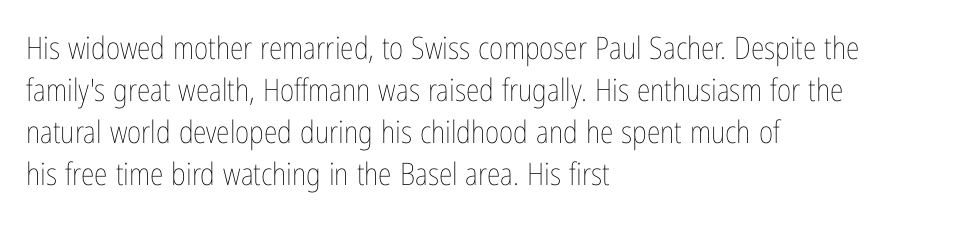
The image shows 31 px thin, condensed type, upright; set left-aligned, normal line spacing (1.35x), normal letter spacing, not underlined; low stroke contrast and a medium x-height.
